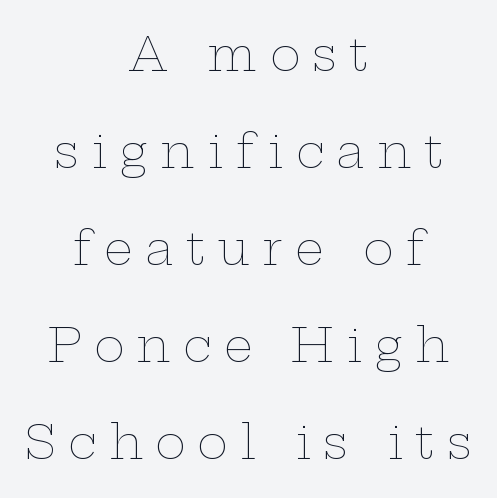
The image shows 46 px thin, wide type, upright; set centered, loose line spacing (2.11x), unusually wide letter spacing (+0.27 em), not underlined; low stroke contrast and a medium x-height.
